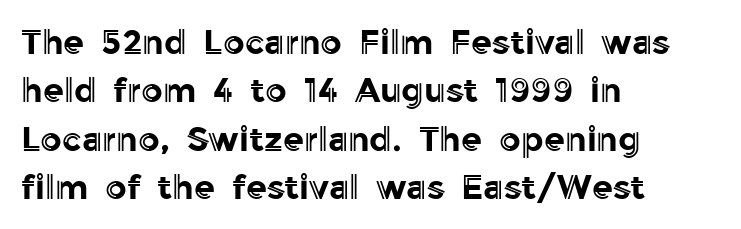
{"italic": "no", "width": "normal", "x_height": "medium", "monospaced": "no", "underline": "no", "align": "left", "line_spacing": "normal", "line_spacing_ratio": 1.42, "letter_spacing": "normal", "letter_spacing_em": 0.0, "glyph_px": 34}
